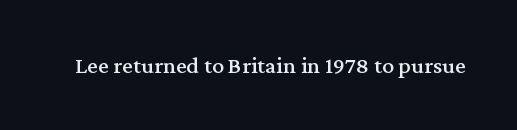
Observe the ordinary spacing: letters are neighbours, not strangers. Underline: absent. Rendered with straight, roman letterforms.
